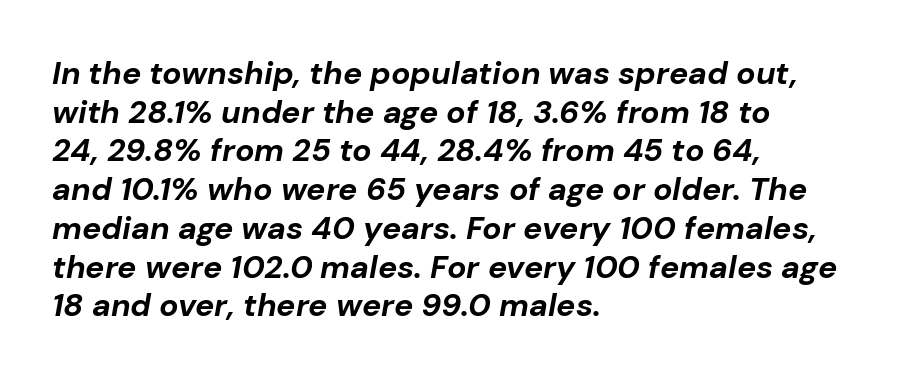
Style check: oblique. Note the varied advance widths — an 'i' is clearly narrower than an 'm'. This rendering leaves character spacing at its baseline value. Typeset ragged right — the left edge is the straight one.
